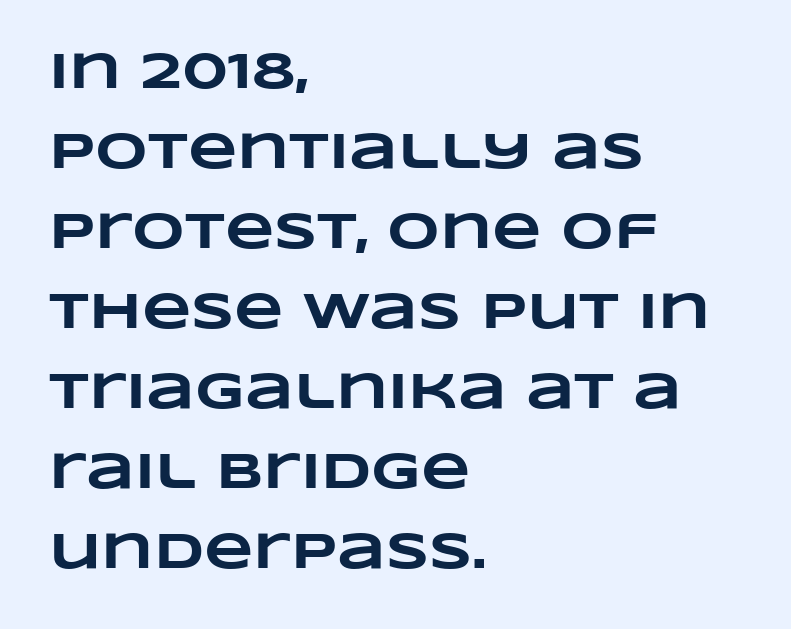
The image shows 51 px heavy, wide type; set left-aligned, normal line spacing (1.57x), normal letter spacing, not underlined; low stroke contrast and a large x-height.
